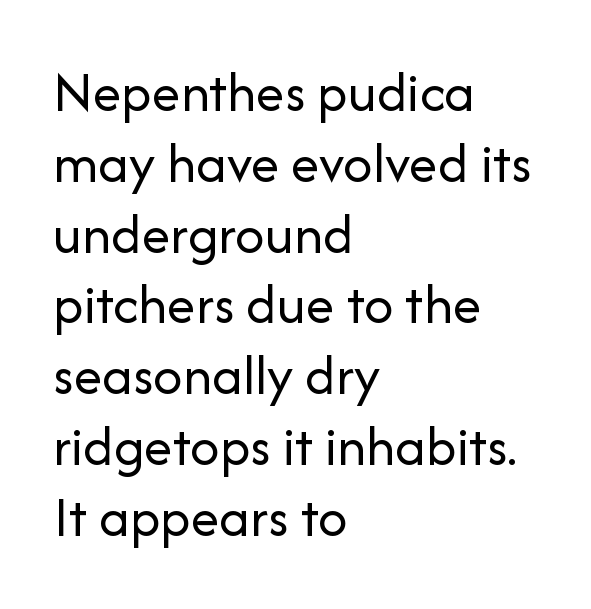
Lines of text with bare space underneath. Check where the strokes stop: nothing finishes them off — pure sans. These lines are rendered in a variable-pitch font. Stems and bowls with no extra thickness — not bold. The specimen reads as upright at a glance. Each line starts at the same left margin while the right side varies.
